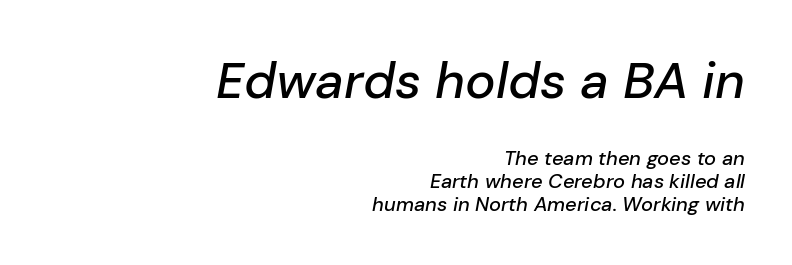
The image shows 51 px text type, italic (leaning right); set right-aligned, tight line spacing (1.13x), normal letter spacing, not underlined; the first (top) block is 2.55x larger; low stroke contrast and a medium x-height.
